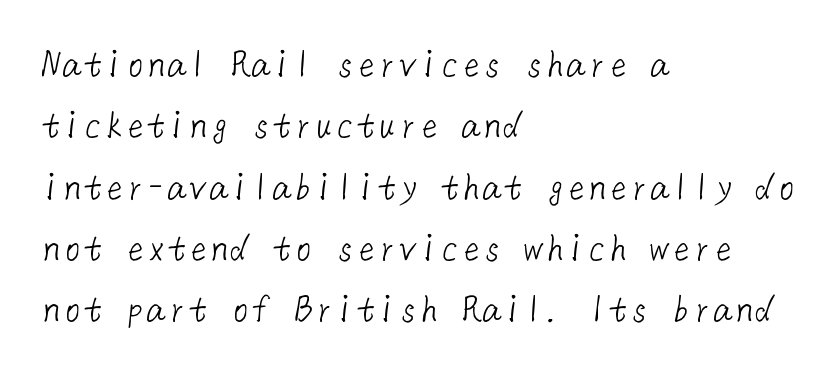
The glyphs are unaccompanied by any horizontal stroke below them. This reads as an unemphasized weight, regular at the heaviest. The designer left line spacing at the default. Tracking here is standard; glyphs follow each other at the usual distance. Casual observation: everything's shoved over to the left.
